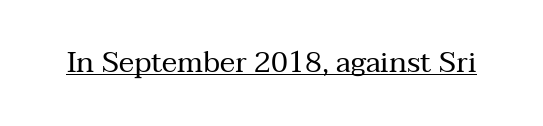
{"serif": "yes", "italic": "no", "bold": "no", "weight": "regular", "width": "normal", "stroke_contrast": "medium", "x_height": "medium", "monospaced": "no", "underline": "yes", "letter_spacing": "normal", "letter_spacing_em": 0.0, "glyph_px": 29}
